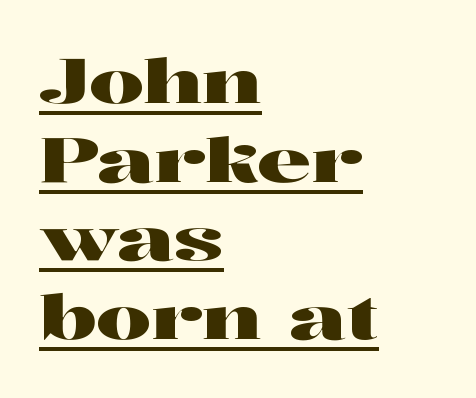
The words here are underlined. Does the leading feel generous? No, just average. This rendering uses left alignment, leaving the right contour irregular. Here the glyphs are tracked normally, forming tight word shapes. Spacing verdict: proportional, widths tailored to each character. In terms of posture, this sample is upright.
